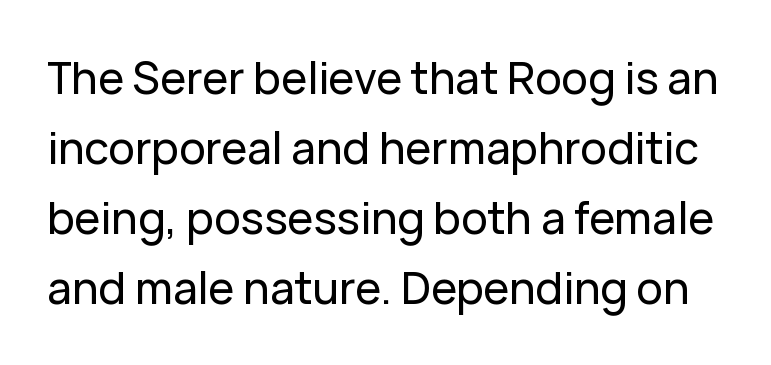
Q: Is the text italic (slanted)? A: No, it is upright.
Q: Is the typeface a serif or a sans-serif typeface? A: Sans-serif.
Q: Is the text underlined? A: No.
Q: Is the spacing between letters normal or unusually wide? A: Normal.
Q: Is the spacing between lines tight, normal or loose? A: Normal.
Q: Width (condensed, normal, or wide)? A: Normal.
Q: Stroke contrast? A: Low.
Q: x-height? A: Medium.
Q: Monospaced? A: No.
